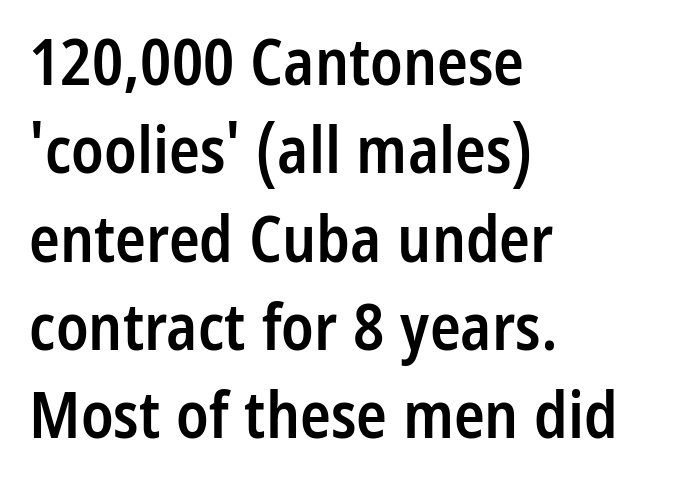
Q: Is the text bold? A: Semi-bold.
Q: Is the text italic (slanted)? A: No, it is upright.
Q: Is the typeface a serif or a sans-serif typeface? A: Sans-serif.
Q: Is the text underlined? A: No.
Q: How is the paragraph aligned? A: Left-aligned.
Q: Is the spacing between letters normal or unusually wide? A: Normal.
Q: Is the spacing between lines tight, normal or loose? A: Normal.
Q: Width (condensed, normal, or wide)? A: Condensed.
Q: Stroke contrast? A: Low.
Q: x-height? A: Medium.
Q: Monospaced? A: No.
